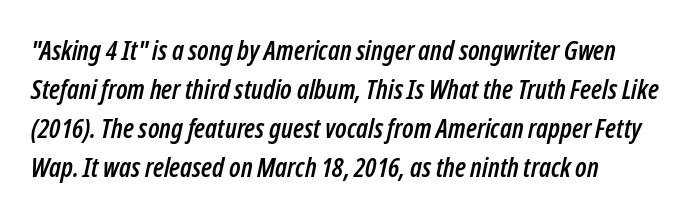
The specimen omits any rule beneath the text block's lines. In terms of letterspacing, this is plain default setting. The passage shown leans; its letterforms are oblique. The rendering uses a moderate line-height, typical for paragraphs.
